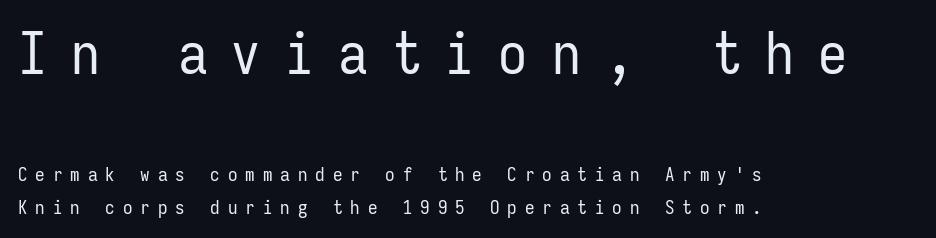
Top chunk: large. Bottom chunk: small. This is roman type, the default non-slanted kind. Letters have the restrained weight of plain body copy at most. No feet cap the strokes, marking this as sans-serif type. Glance below the letters and you will spot only blank space. Successive baselines arrive at the customary interval.
